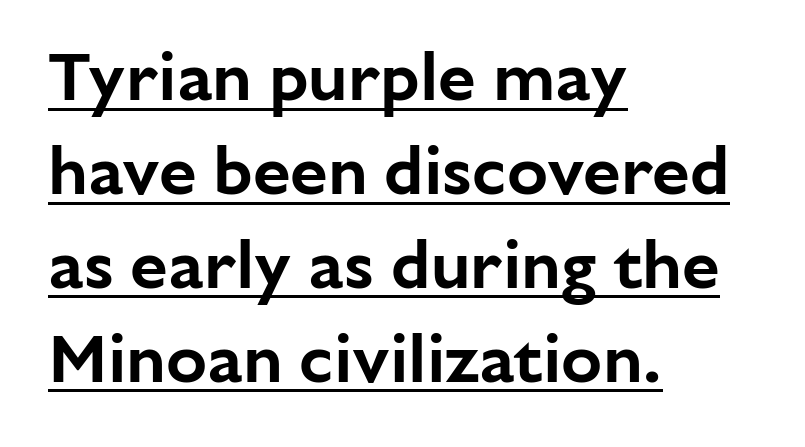
Serif or sans? Sans — the stroke terminals are bare. Where is the straight margin? On the left. Does the lettering tilt? It doesn't — this is upright. The face used here is proportionally spaced, like ordinary book or web type.
